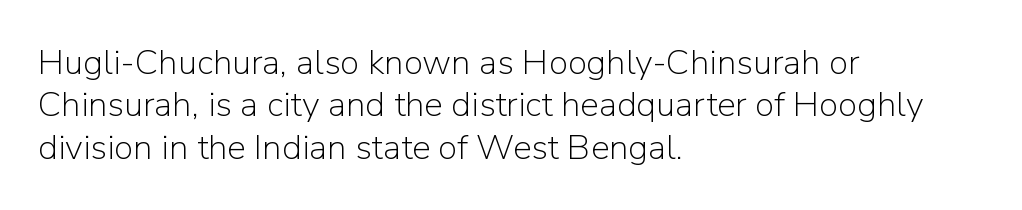
{"serif": "no", "italic": "no", "bold": "no", "weight": "light", "width": "normal", "stroke_contrast": "low", "x_height": "medium", "monospaced": "no", "underline": "no", "align": "left", "line_spacing_ratio": 1.21, "letter_spacing": "normal", "letter_spacing_em": 0.0, "glyph_px": 35}
